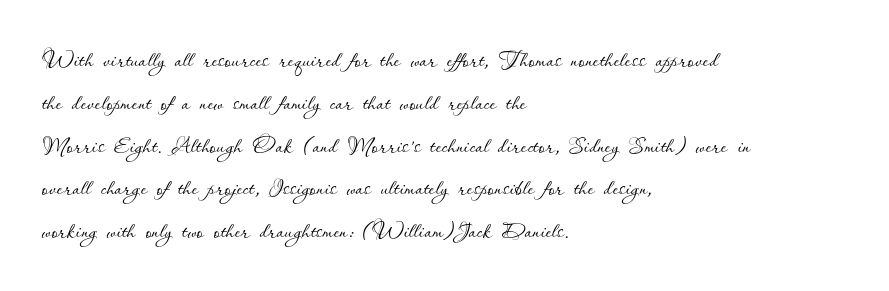
The image shows 31 px thin type; set left-aligned, normal line spacing (1.38x), normal letter spacing, not underlined; low stroke contrast and a small x-height.
